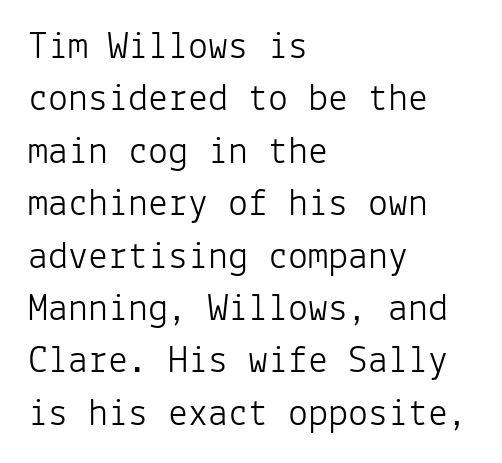
Stems and bowls with no extra thickness — not bold. The block of text has a typical density, with ordinary space between rows. Tracking value appears to be zero — textbook default spacing. Horizontally, the lines are justified to the leading edge only. Is this a sans? Yes — the strokes have no serifs.
